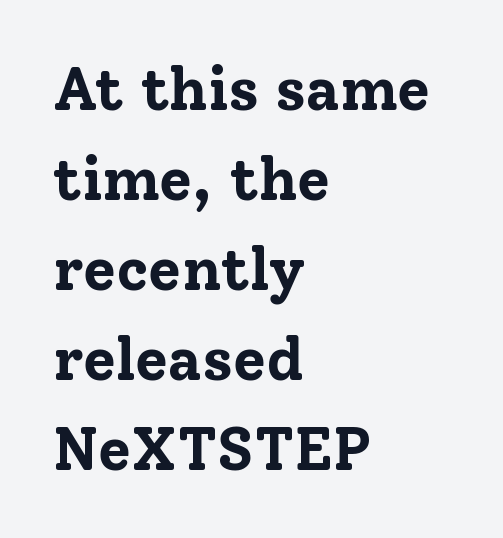
The image shows 60 px bold serif type, upright; set left-aligned, normal line spacing (1.5x), normal letter spacing, not underlined; low stroke contrast and a medium x-height.
